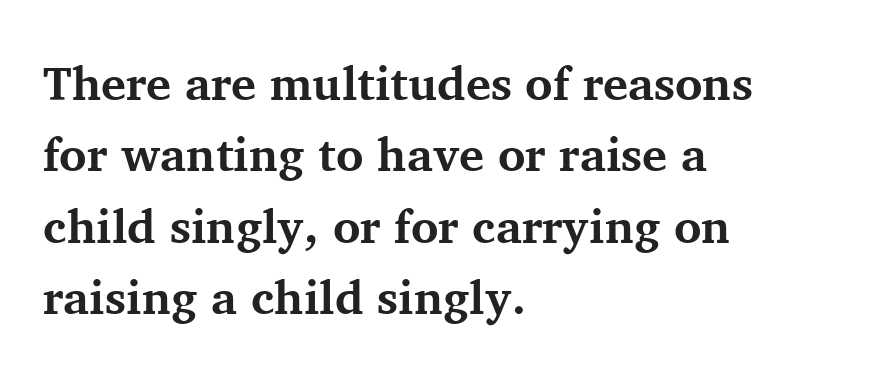
{"serif": "yes", "italic": "no", "bold": "yes", "weight": "bold", "width": "normal", "stroke_contrast": "medium", "x_height": "medium", "monospaced": "no", "underline": "no", "align": "left", "line_spacing": "normal", "line_spacing_ratio": 1.52, "letter_spacing": "normal", "letter_spacing_em": 0.0, "glyph_px": 47}
